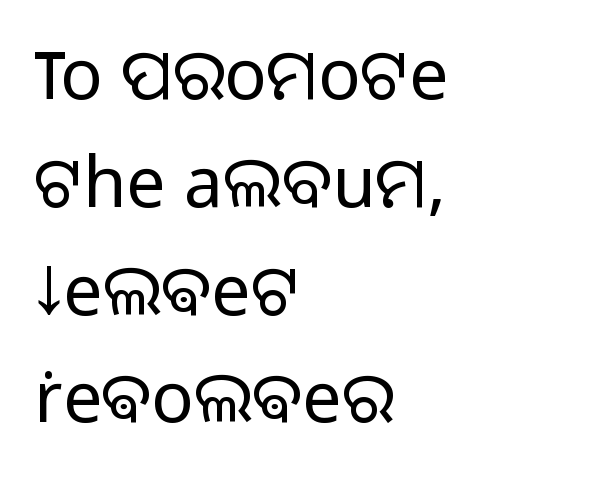
The image shows 70 px light sans-serif type, upright; set left-aligned, normal line spacing (1.54x), normal letter spacing, not underlined; low stroke contrast and a medium x-height.
